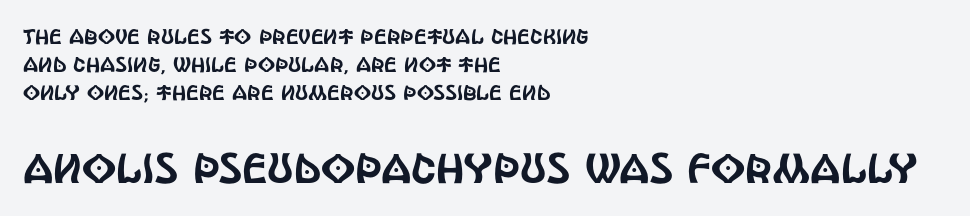
{"serif": "no", "italic": "no", "width": "condensed", "x_height": "large", "monospaced": "no", "underline": "no", "align": "left", "line_spacing": "normal", "line_spacing_ratio": 1.34, "letter_spacing": "normal", "letter_spacing_em": 0.0, "larger_block": "second", "size_ratio": 2.0, "glyph_px": 42}
